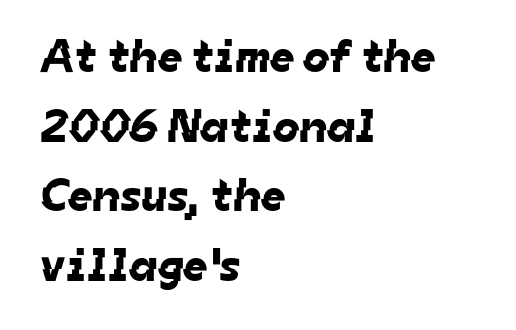
Q: Is the typeface a serif or a sans-serif typeface? A: Sans-serif.
Q: Is the text underlined? A: No.
Q: How is the paragraph aligned? A: Left-aligned.
Q: Is the spacing between letters normal or unusually wide? A: Normal.
Q: Is the spacing between lines tight, normal or loose? A: Normal.
Q: Width (condensed, normal, or wide)? A: Normal.
Q: Stroke contrast? A: Low.
Q: x-height? A: Medium.
Q: Monospaced? A: No.
